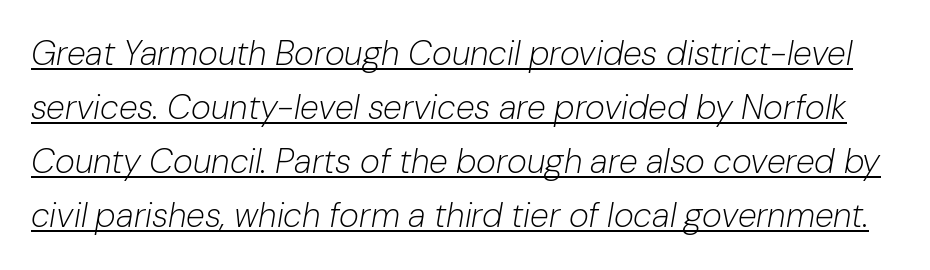
{"italic": "yes", "lean": "right", "slant_degrees": 10, "bold": "no", "weight": "light", "width": "normal", "stroke_contrast": "low", "x_height": "medium", "monospaced": "no", "underline": "yes", "line_spacing": "normal", "line_spacing_ratio": 1.59, "letter_spacing": "normal", "letter_spacing_em": 0.0, "glyph_px": 34}
